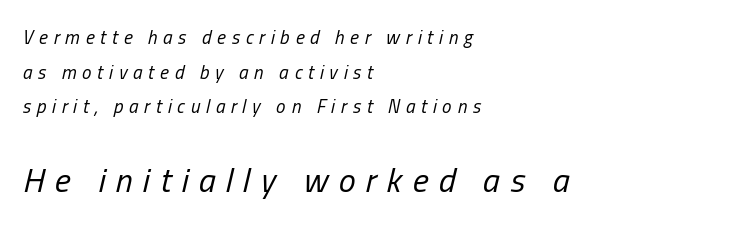
These glyphs show unthickened strokes, regular width or finer. The letters advance in unequal steps, a hallmark of proportional type. These two chunks differ in scale, with the bottom chunk taking the larger measure. There's an unmistakable incline to the writing here.
